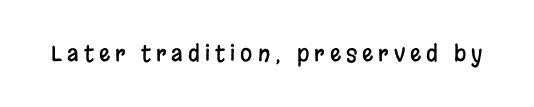
Short note: letters widely spaced. Characters remain perfectly vertical along every line. Quick note: underline off.
